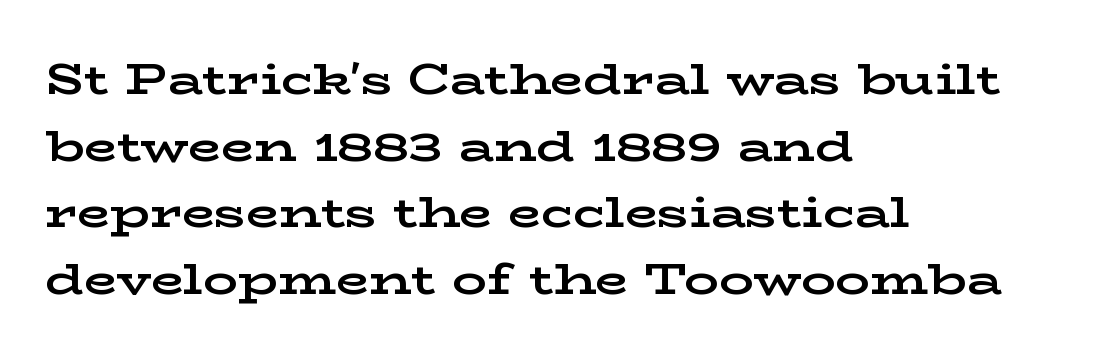
Glance below the letters and you will spot only blank space. The typography opts for an upright posture over an oblique one. Reading down the block, your eye returns to a fixed left position each line. Each letter keeps its own natural width here, so spacing adapts to shape. Observe the ordinary spacing: letters are neighbours, not strangers. Compared with typical paragraphs, the rows here are spaced about the same.
